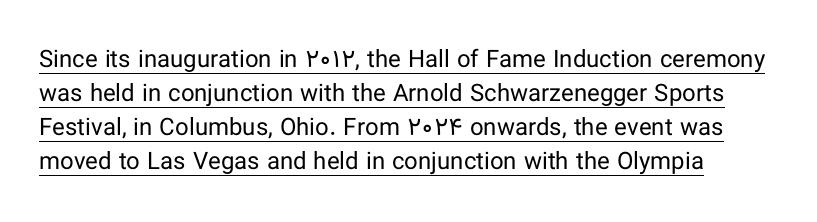
Q: Is the text bold? A: No.
Q: Is the text italic (slanted)? A: No, it is upright.
Q: Is the text underlined? A: Yes.
Q: How is the paragraph aligned? A: Left-aligned.
Q: Is the spacing between letters normal or unusually wide? A: Normal.
Q: Is the spacing between lines tight, normal or loose? A: Normal.
